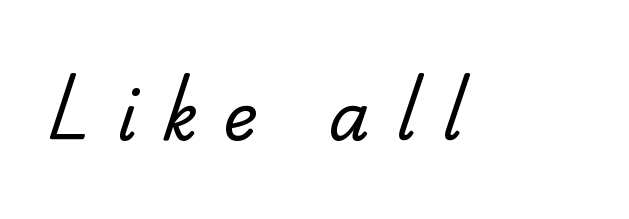
{"serif": "yes", "bold": "no", "weight": "regular", "width": "normal", "stroke_contrast": "low", "x_height": "small", "monospaced": "no", "underline": "no", "letter_spacing": "wide", "letter_spacing_em": 0.39, "glyph_px": 66}
